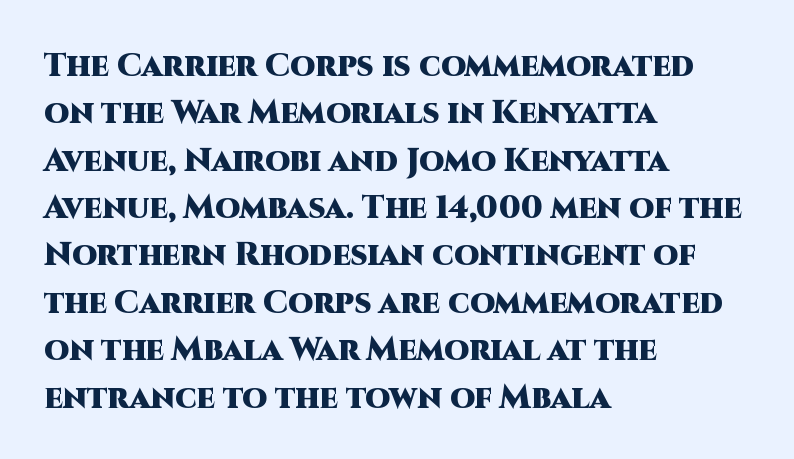
The font is running at its bold setting. A bare baseline throughout the passage. Quick note: not italic, upright. Proportional: the letters do not fall into vertical columns.
